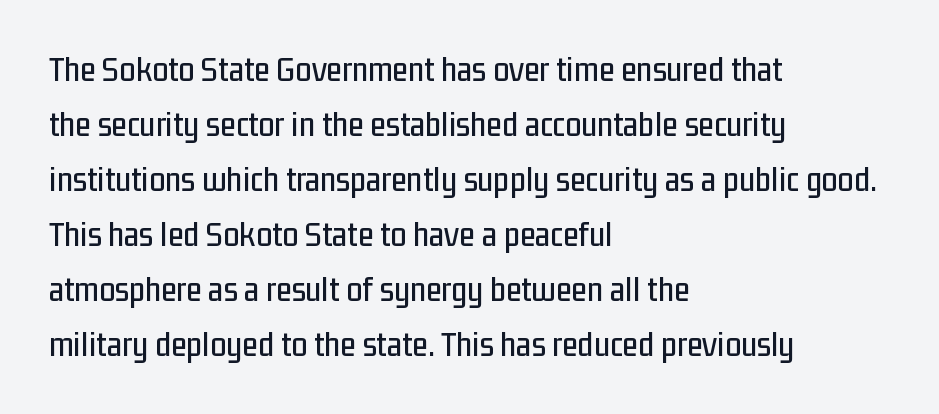
The paragraph shown leans on its left margin. Honestly, the row spacing looks completely unremarkable. Vertical strokes here are truly vertical. Regarding serifs, this sample does without them.
